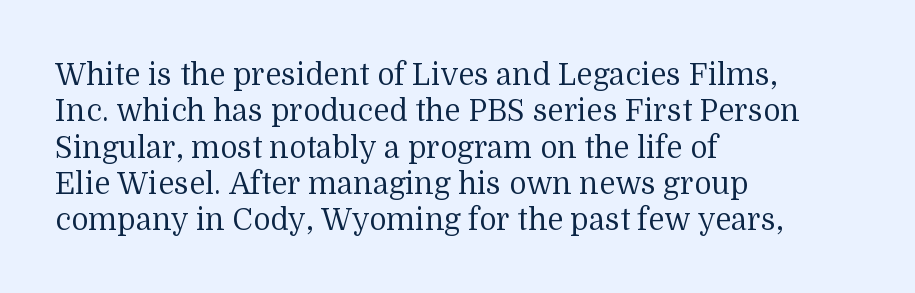
Q: Is the text bold? A: No.
Q: Is the text italic (slanted)? A: No, it is upright.
Q: Is the typeface a serif or a sans-serif typeface? A: Serif.
Q: Is the text underlined? A: No.
Q: How is the paragraph aligned? A: Left-aligned.
Q: Is the spacing between letters normal or unusually wide? A: Normal.
Q: Width (condensed, normal, or wide)? A: Normal.
Q: Stroke contrast? A: Medium.
Q: x-height? A: Medium.
Q: Monospaced? A: No.
